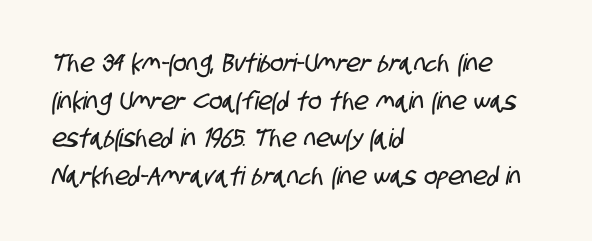
Q: Is the text underlined? A: No.
Q: How is the paragraph aligned? A: Left-aligned.
Q: Is the spacing between letters normal or unusually wide? A: Normal.
Q: Is the spacing between lines tight, normal or loose? A: Normal.
